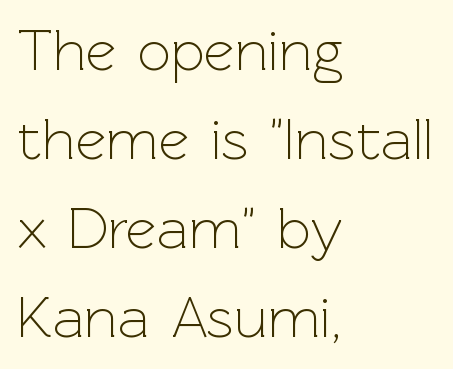
{"serif": "no", "italic": "no", "bold": "no", "weight": "light", "width": "normal", "x_height": "medium", "monospaced": "no", "underline": "no", "align": "left", "line_spacing": "normal", "line_spacing_ratio": 1.51, "letter_spacing": "normal", "letter_spacing_em": 0.0, "glyph_px": 59}
